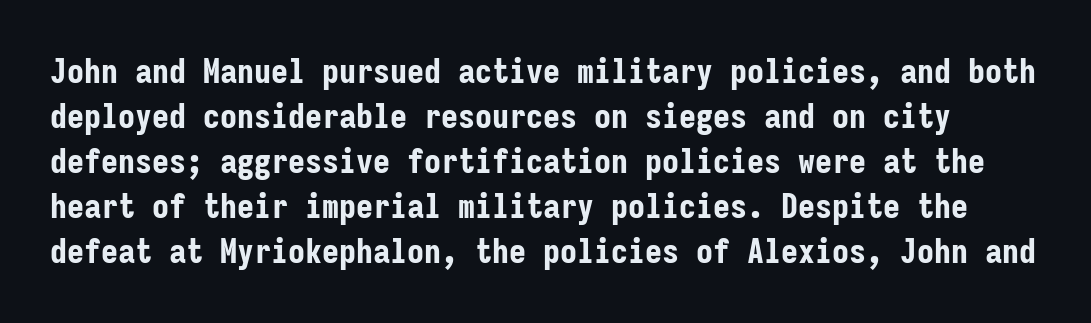
Q: Is the text bold? A: Yes.
Q: Is the text italic (slanted)? A: No, it is upright.
Q: Is the typeface a serif or a sans-serif typeface? A: Sans-serif.
Q: Is the text underlined? A: No.
Q: Is the spacing between letters normal or unusually wide? A: Normal.
Q: Is the spacing between lines tight, normal or loose? A: Normal.
Q: Width (condensed, normal, or wide)? A: Condensed.
Q: Stroke contrast? A: Low.
Q: x-height? A: Medium.
Q: Monospaced? A: Yes.
